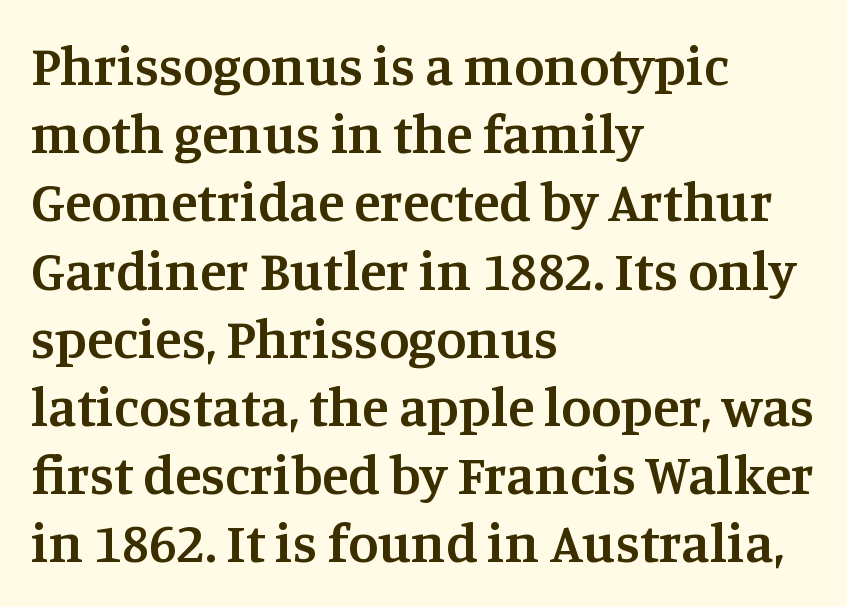
{"serif": "yes", "italic": "no", "bold": "semi", "weight": "semibold", "width": "normal", "stroke_contrast": "medium", "x_height": "large", "monospaced": "no", "underline": "no", "align": "left", "line_spacing_ratio": 1.24, "letter_spacing": "normal", "letter_spacing_em": 0.0, "glyph_px": 55}
